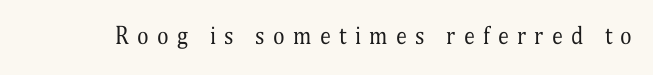
{"italic": "no", "bold": "no", "underline": "no", "letter_spacing": "wide", "letter_spacing_em": 0.38, "glyph_px": 22}
